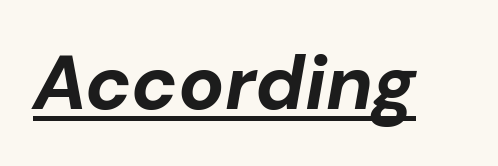
{"italic": "yes", "lean": "right", "slant_degrees": 10, "bold": "yes", "weight": "bold", "width": "normal", "stroke_contrast": "low", "x_height": "medium", "monospaced": "no", "underline": "yes", "letter_spacing": "normal", "letter_spacing_em": 0.0, "glyph_px": 76}
